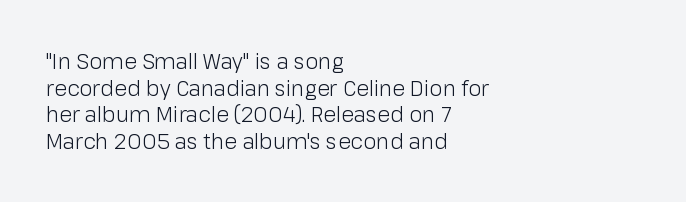
Q: Is the text bold? A: No.
Q: Is the text italic (slanted)? A: No, it is upright.
Q: Is the text underlined? A: No.
Q: How is the paragraph aligned? A: Left-aligned.
Q: Is the spacing between letters normal or unusually wide? A: Normal.
Q: Is the spacing between lines tight, normal or loose? A: Normal.
